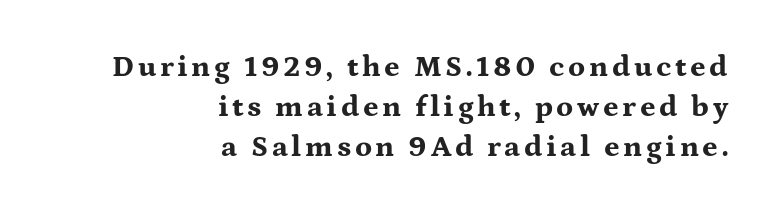
{"serif": "yes", "italic": "no", "bold": "yes", "weight": "bold", "width": "wide", "stroke_contrast": "medium", "x_height": "medium", "monospaced": "no", "underline": "no", "align": "right", "line_spacing": "normal", "line_spacing_ratio": 1.34, "glyph_px": 30}
